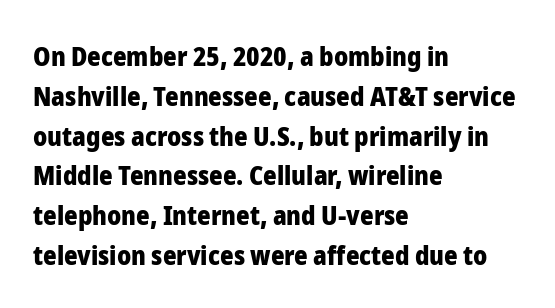
Plenty of ink on the page — the face is bold. Vertical spacing — default. Descenders hang freely into open space. All the whitespace from short lines collects on the right. This rendering leaves character spacing at its baseline value. Do the letters lean? They stand straight.
